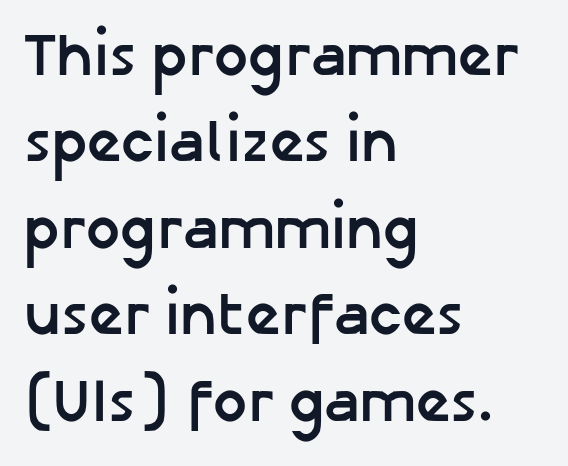
The image shows 60 px semibold sans-serif type, upright; set left-aligned, normal line spacing (1.44x), normal letter spacing, not underlined; low stroke contrast and a medium x-height.
